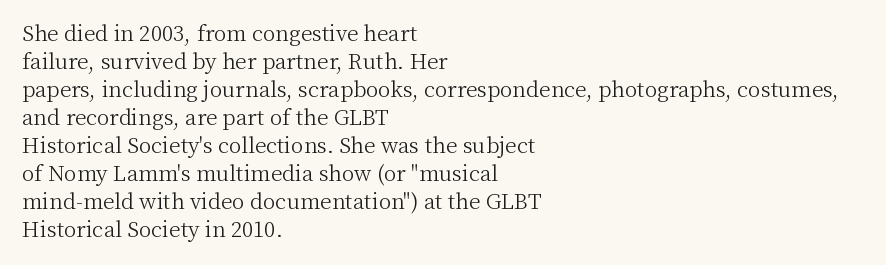
The paragraph has a hard left edge and a soft right edge. Rows of type keep a routine distance in the vertical direction. The letters sit at their default tracking, neither squeezed nor spread. Posture: vertical.
